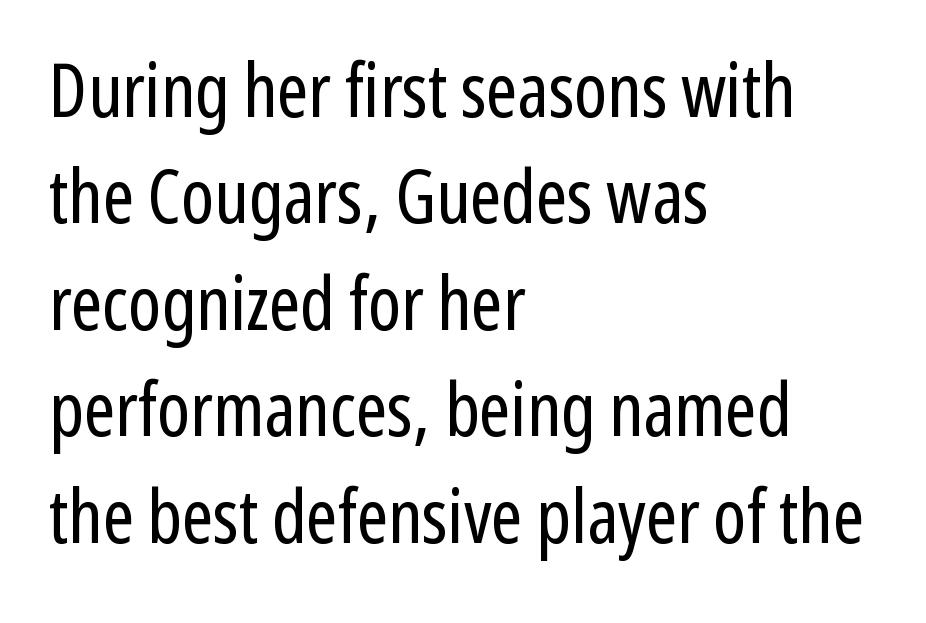
{"serif": "no", "italic": "no", "bold": "no", "weight": "regular", "width": "condensed", "stroke_contrast": "low", "x_height": "medium", "monospaced": "no", "underline": "no", "align": "left", "line_spacing": "normal", "line_spacing_ratio": 1.42, "letter_spacing": "normal", "letter_spacing_em": 0.0, "glyph_px": 75}
